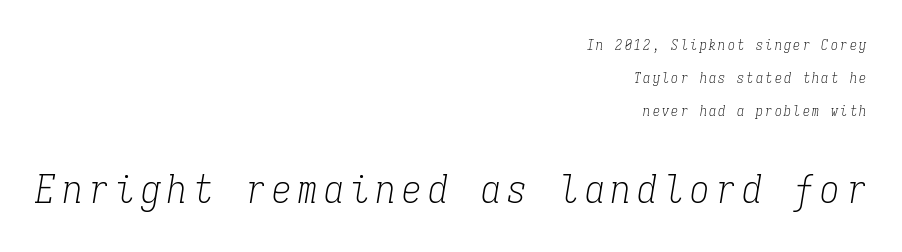
Q: Is the text bold? A: No.
Q: Is the text italic (slanted)? A: Yes, it leans right by about 9 degrees.
Q: Is the typeface a serif or a sans-serif typeface? A: Serif.
Q: Is the text underlined? A: No.
Q: How is the paragraph aligned? A: Right-aligned.
Q: Is the spacing between lines tight, normal or loose? A: Loose.
Q: Which block of text is set in a larger size, the first (top) or the second (bottom)? A: The second (bottom) one.
Q: Width (condensed, normal, or wide)? A: Condensed.
Q: Stroke contrast? A: Low.
Q: x-height? A: Medium.
Q: Monospaced? A: Yes.
